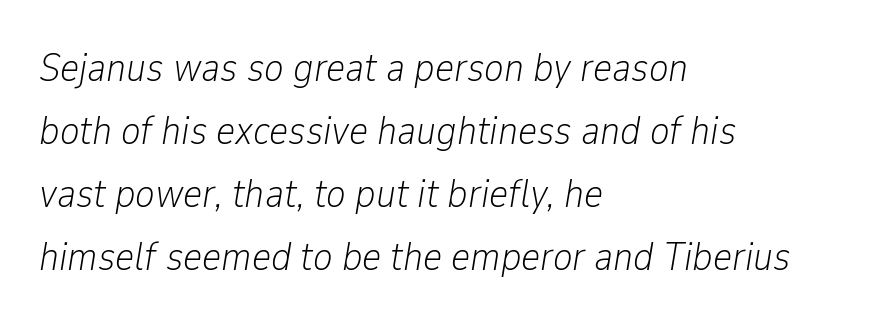
Is the letter spacing exaggerated? No — it looks like the ordinary default. A typesetter would mark this as italic. Honestly, the row spacing looks completely unremarkable. Do the characters align in a grid? No, the font is proportional. The glyphs are unaccompanied by any horizontal stroke below them.
